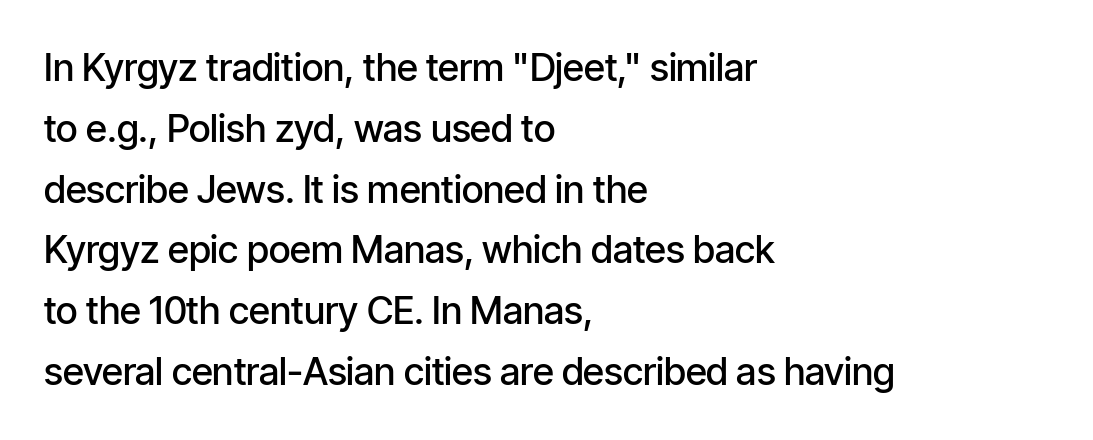
Where is the straight margin? On the left. The letters advance in unequal steps, a hallmark of proportional type. Upright lettering throughout. Quick note: interline space is typical. Plain, unruled lines of type. This is sans-serif lettering, the kind often seen on screens and signage.
